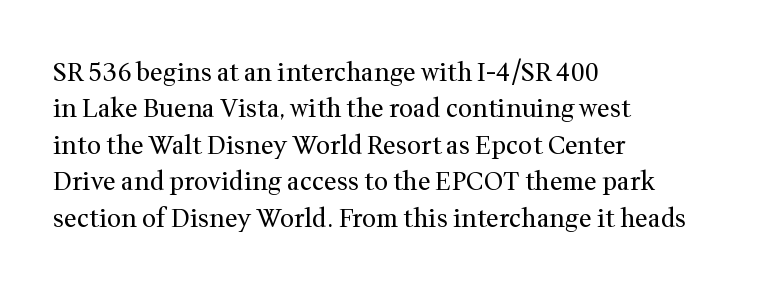
Q: Is the text bold? A: No.
Q: Is the text italic (slanted)? A: No, it is upright.
Q: Is the text underlined? A: No.
Q: How is the paragraph aligned? A: Left-aligned.
Q: Is the spacing between letters normal or unusually wide? A: Normal.
Q: Is the spacing between lines tight, normal or loose? A: Normal.
